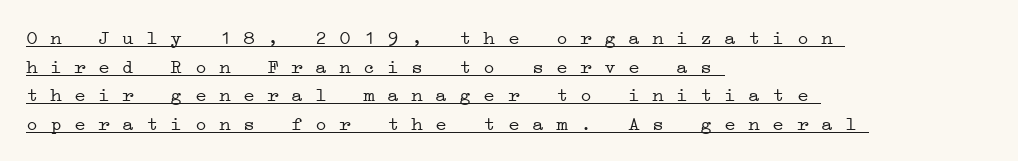
{"bold": "no", "underline": "yes", "align": "left", "line_spacing": "normal", "line_spacing_ratio": 1.43, "letter_spacing": "normal", "letter_spacing_em": 0.0, "glyph_px": 20}
